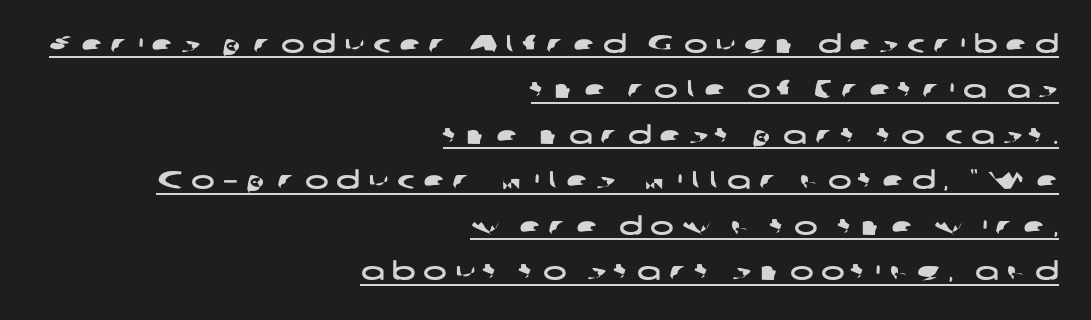
The image shows 25 px text type; set right-aligned, line spacing 1.82x, unusually wide letter spacing (+0.32 em), underlined.
